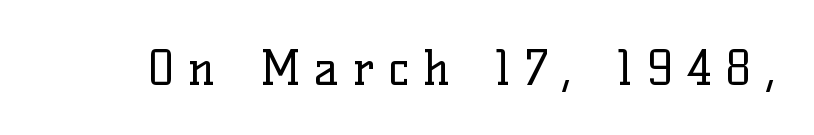
{"serif": "yes", "italic": "no", "bold": "no", "weight": "regular", "width": "normal", "stroke_contrast": "low", "x_height": "medium", "monospaced": "no", "underline": "no", "letter_spacing": "wide", "letter_spacing_em": 0.29, "glyph_px": 48}
